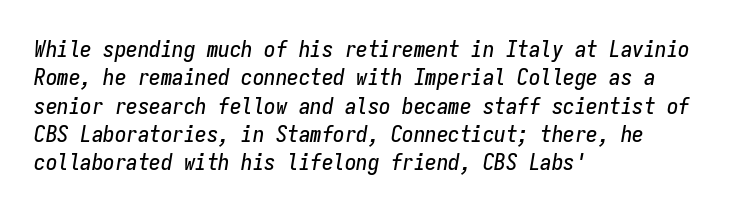
Q: Is the text italic (slanted)? A: Yes, it leans right by about 9 degrees.
Q: Is the text underlined? A: No.
Q: How is the paragraph aligned? A: Left-aligned.
Q: Is the spacing between letters normal or unusually wide? A: Normal.
